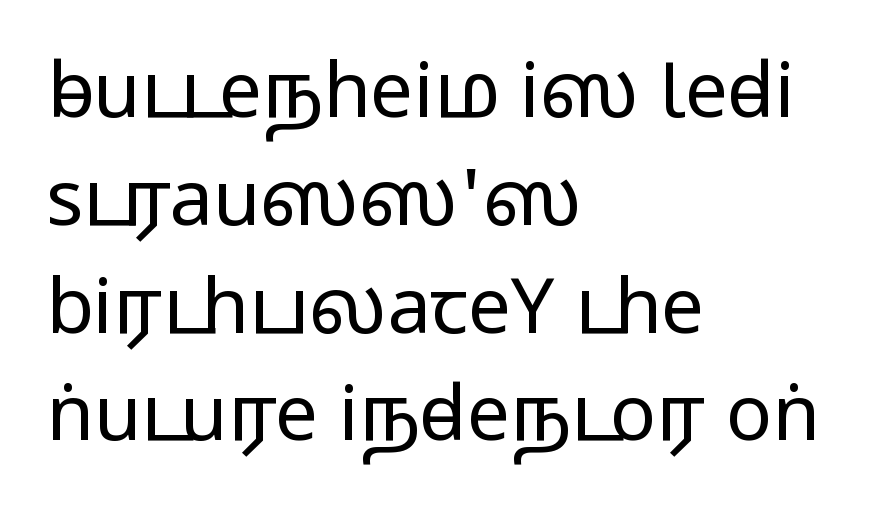
The image shows 77 px wide sans-serif type, upright; set left-aligned, normal line spacing (1.4x), normal letter spacing, not underlined; medium stroke contrast.
